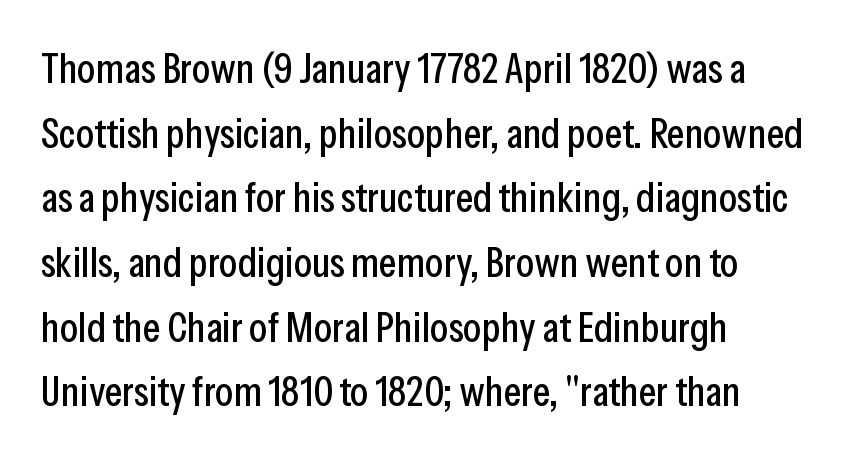
{"serif": "no", "italic": "no", "width": "condensed", "stroke_contrast": "low", "x_height": "medium", "monospaced": "no", "underline": "no", "align": "left", "line_spacing": "normal", "line_spacing_ratio": 1.54, "letter_spacing": "normal", "letter_spacing_em": 0.0, "glyph_px": 42}
